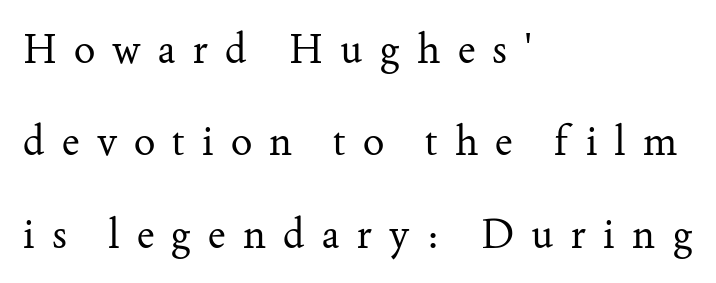
{"serif": "yes", "italic": "no", "bold": "no", "weight": "regular", "width": "normal", "stroke_contrast": "medium", "x_height": "small", "monospaced": "no", "underline": "no", "align": "left", "line_spacing": "loose", "line_spacing_ratio": 2.31, "letter_spacing": "wide", "letter_spacing_em": 0.43, "glyph_px": 40}
